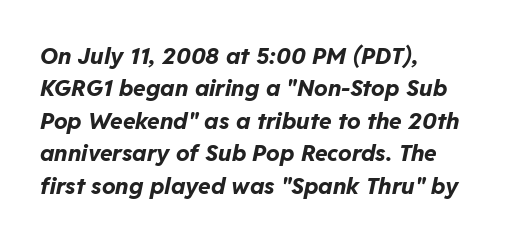
The image shows 23 px bold type, italic (leaning right); set left-aligned, normal line spacing (1.41x), normal letter spacing, not underlined.
